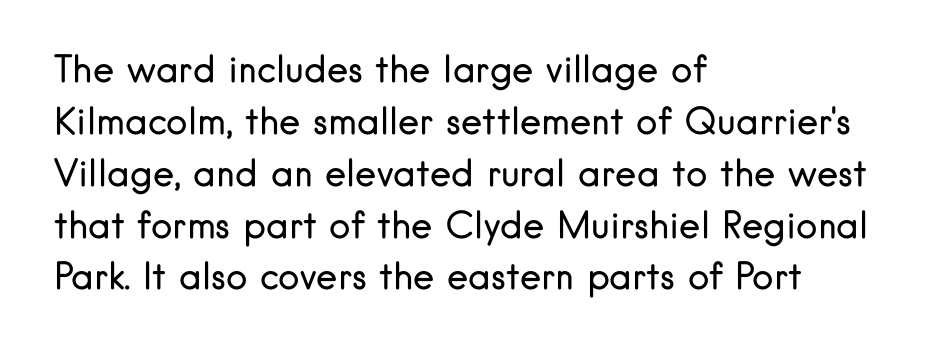
Q: Is the text bold? A: No.
Q: Is the text italic (slanted)? A: No, it is upright.
Q: Is the typeface a serif or a sans-serif typeface? A: Sans-serif.
Q: Is the text underlined? A: No.
Q: How is the paragraph aligned? A: Left-aligned.
Q: Is the spacing between letters normal or unusually wide? A: Normal.
Q: Is the spacing between lines tight, normal or loose? A: Normal.
Q: Width (condensed, normal, or wide)? A: Normal.
Q: Stroke contrast? A: Low.
Q: x-height? A: Small.
Q: Monospaced? A: No.
